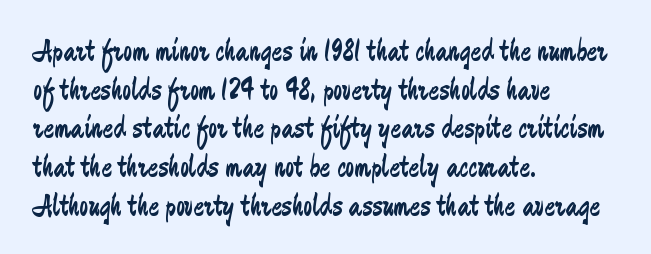
Q: Is the text bold? A: No.
Q: Is the text italic (slanted)? A: Yes.
Q: Is the typeface a serif or a sans-serif typeface? A: Sans-serif.
Q: Is the text underlined? A: No.
Q: How is the paragraph aligned? A: Left-aligned.
Q: Is the spacing between letters normal or unusually wide? A: Normal.
Q: Width (condensed, normal, or wide)? A: Condensed.
Q: Stroke contrast? A: Low.
Q: x-height? A: Medium.
Q: Monospaced? A: No.
